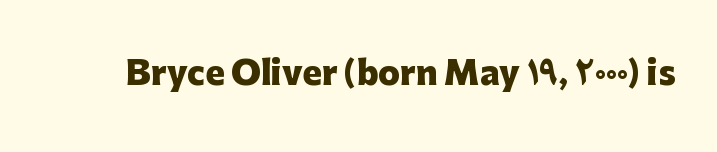
The image shows 32 px heavy sans-serif type, upright; set normal letter spacing, not underlined; low stroke contrast and a medium x-height.
